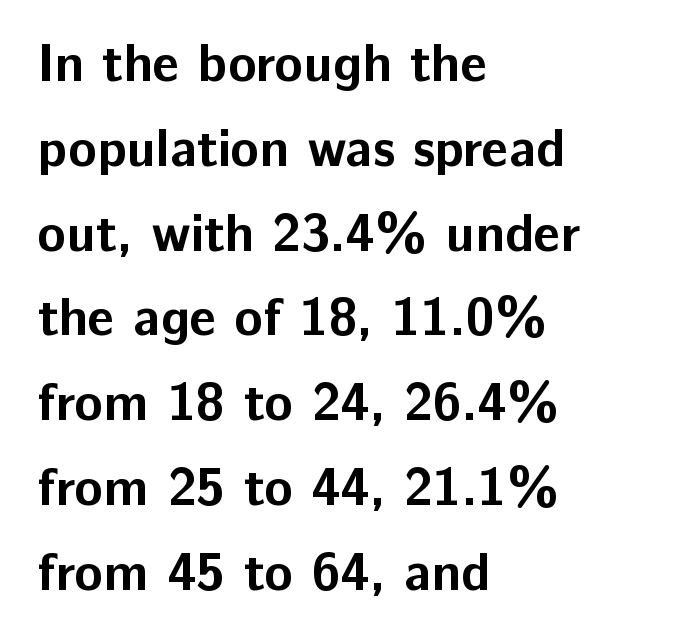
The image shows 53 px bold sans-serif type, upright; set left-aligned, normal line spacing (1.6x), normal letter spacing, not underlined; low stroke contrast and a medium x-height.
